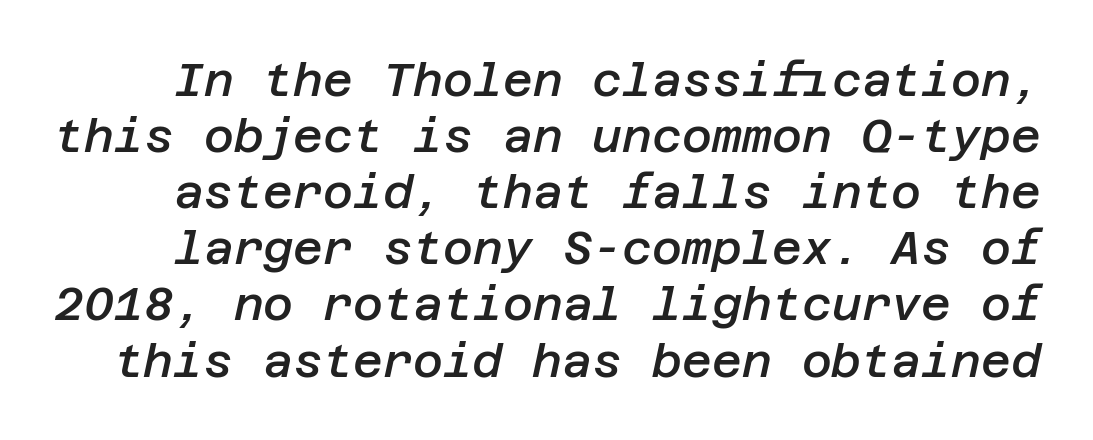
In terms of weight, the rendering is demibold, just under bold. Inter-character spacing is left at the font's built-in metrics. Lines of text with bare space underneath. If you drew a line through each stem, it would be angled.
